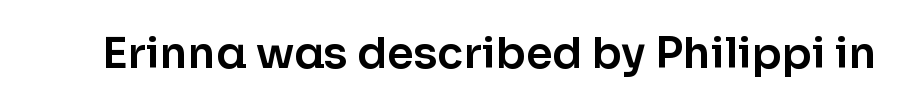
The image shows 43 px sans-serif type, upright; set normal letter spacing, not underlined; low stroke contrast and a medium x-height.
